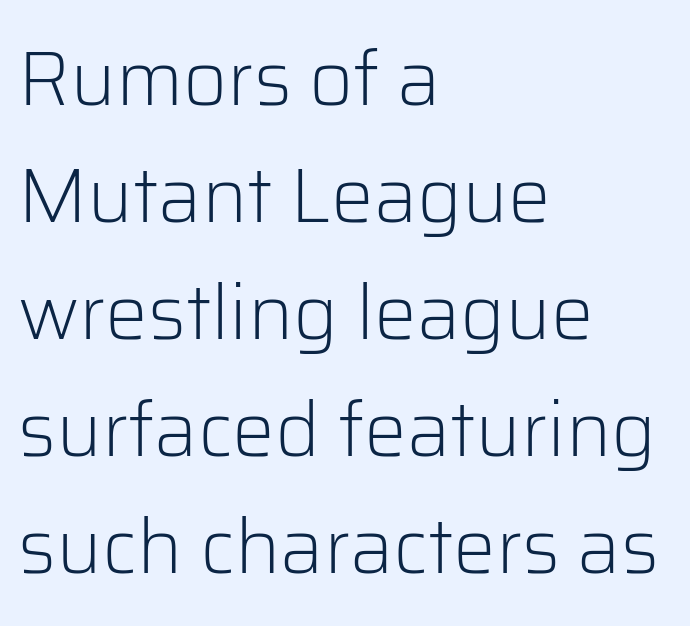
Underlining? Definitely not there. The rendering uses a moderate line-height, typical for paragraphs. Left-aligned paragraph, ragged on the right. A typesetter would mark this as roman, not italic. Here the designer chose a conventional face with non-uniform glyph widths.
